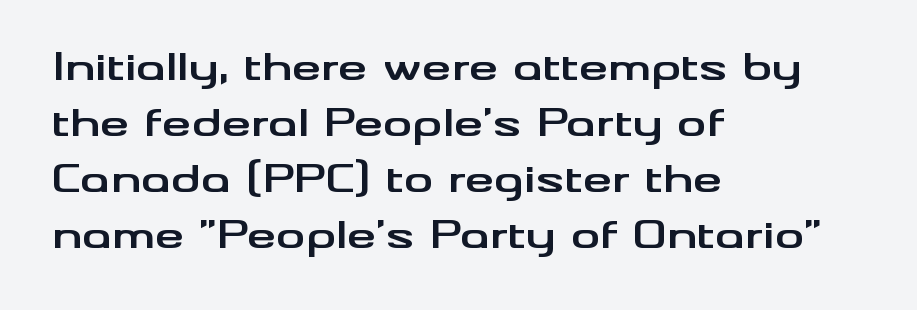
{"serif": "no", "italic": "no", "bold": "yes", "weight": "bold", "width": "wide", "stroke_contrast": "medium", "x_height": "small", "monospaced": "no", "underline": "no", "align": "left", "line_spacing": "normal", "line_spacing_ratio": 1.51, "letter_spacing": "normal", "letter_spacing_em": 0.0, "glyph_px": 37}
